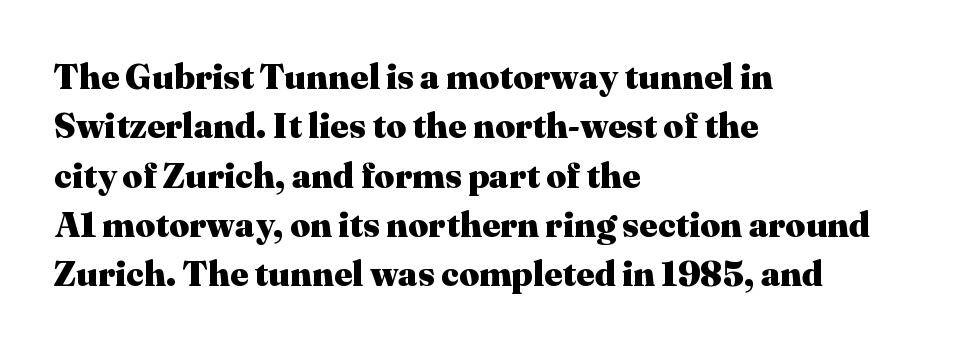
Q: Is the text bold? A: Yes.
Q: Is the text italic (slanted)? A: No, it is upright.
Q: Is the typeface a serif or a sans-serif typeface? A: Serif.
Q: Is the text underlined? A: No.
Q: How is the paragraph aligned? A: Left-aligned.
Q: Is the spacing between letters normal or unusually wide? A: Normal.
Q: Is the spacing between lines tight, normal or loose? A: Normal.
Q: Width (condensed, normal, or wide)? A: Normal.
Q: Stroke contrast? A: Medium.
Q: x-height? A: Medium.
Q: Monospaced? A: No.
